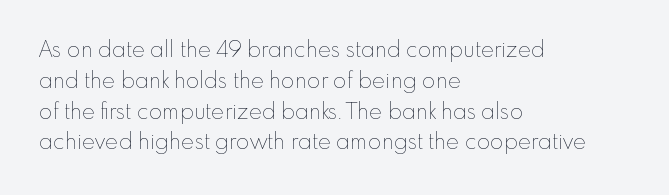
{"italic": "no", "bold": "no", "underline": "no", "align": "left", "line_spacing": "normal", "line_spacing_ratio": 1.4, "letter_spacing": "normal", "letter_spacing_em": 0.0, "glyph_px": 22}
